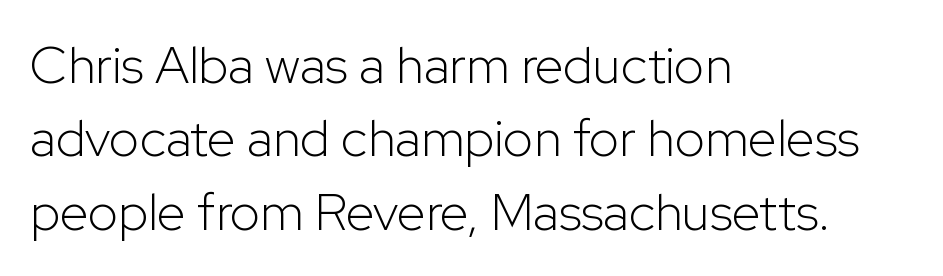
{"serif": "no", "italic": "no", "bold": "no", "weight": "light", "width": "normal", "stroke_contrast": "low", "x_height": "medium", "monospaced": "no", "underline": "no", "align": "left", "line_spacing": "normal", "line_spacing_ratio": 1.41, "letter_spacing": "normal", "letter_spacing_em": 0.0, "glyph_px": 52}
